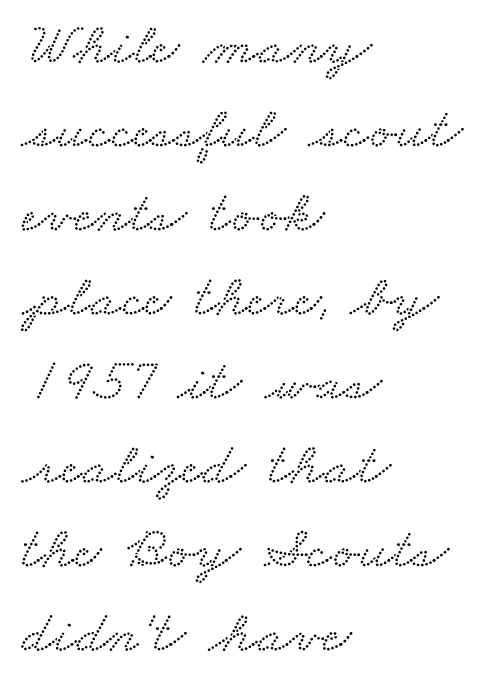
The image shows 60 px wide type; set left-aligned, normal line spacing (1.4x), normal letter spacing, not underlined; low stroke contrast and a small x-height.
